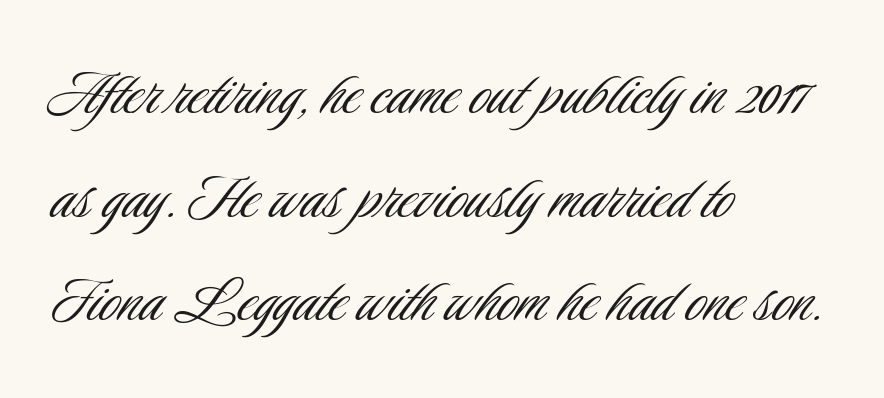
Examine the stroke ends and you'll find no serifs. Look at the tracking — it's just the regular setting, nothing added. Horizontal alignment here is leftward, the default for most running prose. Spacing verdict: proportional, widths tailored to each character. Underline: absent.
